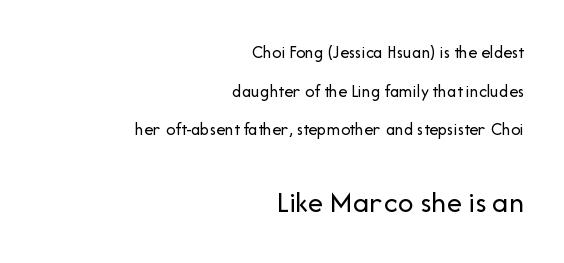
{"serif": "no", "italic": "no", "bold": "no", "weight": "regular", "width": "normal", "stroke_contrast": "low", "x_height": "medium", "monospaced": "no", "underline": "no", "align": "right", "line_spacing": "loose", "line_spacing_ratio": 2.15, "letter_spacing": "normal", "letter_spacing_em": 0.0, "larger_block": "second", "size_ratio": 1.72, "glyph_px": 31}
